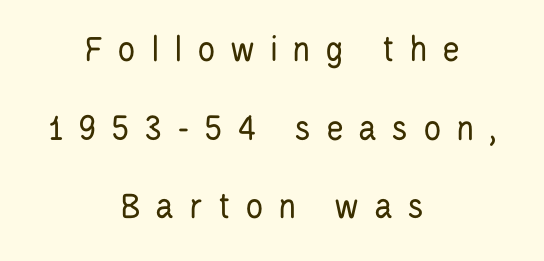
{"serif": "no", "italic": "no", "bold": "no", "weight": "regular", "width": "condensed", "stroke_contrast": "low", "x_height": "large", "monospaced": "no", "underline": "no", "align": "center", "line_spacing": "loose", "line_spacing_ratio": 2.07, "letter_spacing": "wide", "letter_spacing_em": 0.38, "glyph_px": 38}
